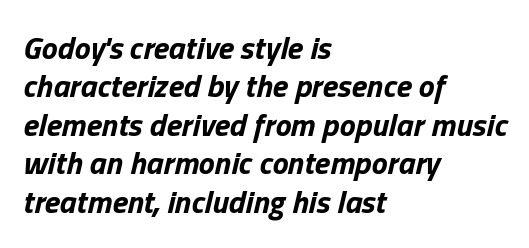
Q: Is the text bold? A: Yes.
Q: Is the text italic (slanted)? A: Yes, it leans right by about 13 degrees.
Q: Is the text underlined? A: No.
Q: How is the paragraph aligned? A: Left-aligned.
Q: Is the spacing between letters normal or unusually wide? A: Normal.
Q: Width (condensed, normal, or wide)? A: Normal.
Q: Stroke contrast? A: Low.
Q: x-height? A: Medium.
Q: Monospaced? A: No.
